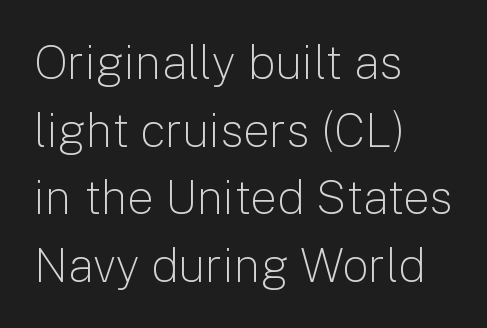
The image shows 47 px light sans-serif type, upright; set left-aligned, normal line spacing (1.44x), normal letter spacing, not underlined; low stroke contrast and a medium x-height.
